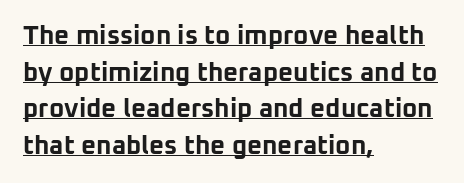
Vertical spacing — default. The type sits square on the baseline with zero lean. Compared with undecorated copy, this sample adds a rule below the words. This rendering leaves character spacing at its baseline value. Line beginnings align vertically; line endings do not. Notice how thick the strokes are: this is what a full bold looks like.
